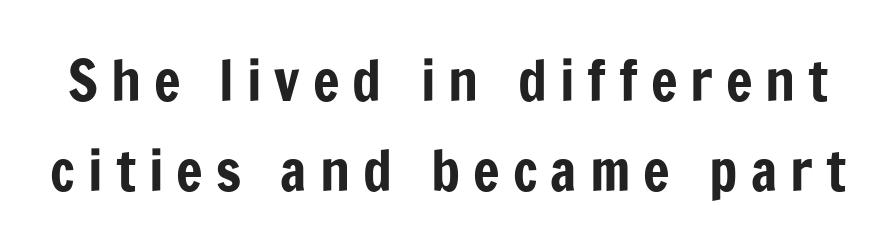
The image shows 56 px condensed sans-serif type, upright; set normal line spacing (1.61x), unusually wide letter spacing (+0.23 em), not underlined; low stroke contrast and a medium x-height.
